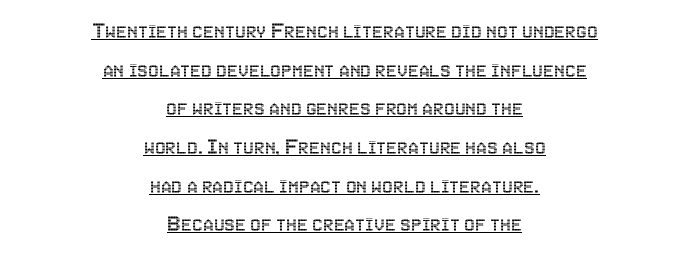
Every stem runs plumb, perpendicular to the baseline. Is the letter spacing exaggerated? No — it looks like the ordinary default. Somebody hit Ctrl+U on this one — the words are underlined. Horizontally, the lines are justified to the midpoint only.
